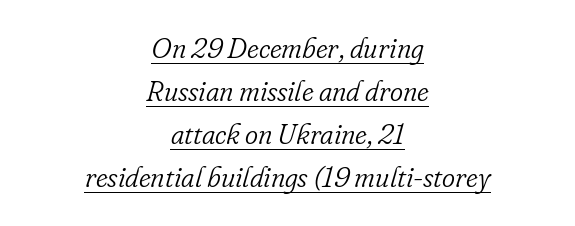
Letter spacing: default. Here the designer chose a conventional face with non-uniform glyph widths. Like a heading marked for emphasis, these lines bear an underscore. Examine the stroke ends and you'll spot serifs.
